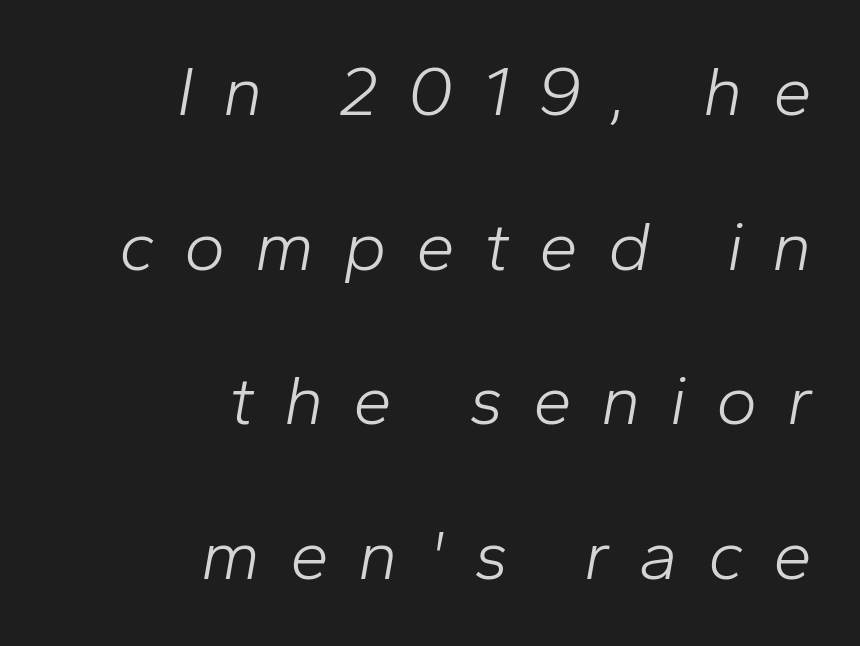
Q: Is the text bold? A: No.
Q: Is the text italic (slanted)? A: Yes, it leans right by about 10 degrees.
Q: Is the text underlined? A: No.
Q: How is the paragraph aligned? A: Right-aligned.
Q: Is the spacing between letters normal or unusually wide? A: Unusually wide.
Q: Is the spacing between lines tight, normal or loose? A: Loose.
Q: Width (condensed, normal, or wide)? A: Normal.
Q: Stroke contrast? A: Low.
Q: x-height? A: Medium.
Q: Monospaced? A: No.
